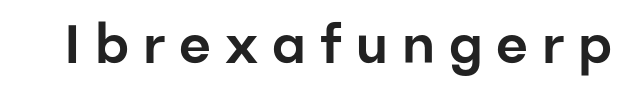
Q: Is the text italic (slanted)? A: No, it is upright.
Q: Is the typeface a serif or a sans-serif typeface? A: Sans-serif.
Q: Is the text underlined? A: No.
Q: Is the spacing between letters normal or unusually wide? A: Unusually wide.
Q: Width (condensed, normal, or wide)? A: Normal.
Q: Stroke contrast? A: Low.
Q: x-height? A: Medium.
Q: Monospaced? A: No.
